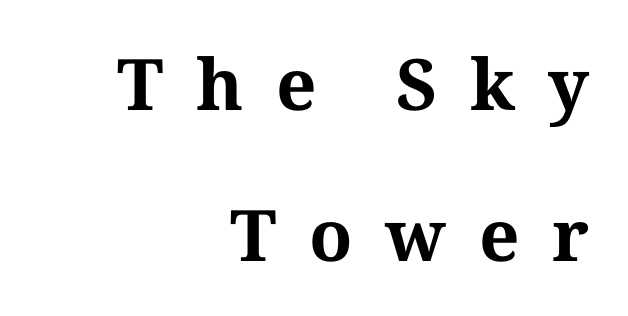
{"serif": "yes", "italic": "no", "bold": "yes", "weight": "bold", "width": "normal", "stroke_contrast": "medium", "x_height": "medium", "monospaced": "no", "underline": "no", "align": "right", "line_spacing": "loose", "line_spacing_ratio": 2.13, "letter_spacing": "wide", "letter_spacing_em": 0.46, "glyph_px": 71}
